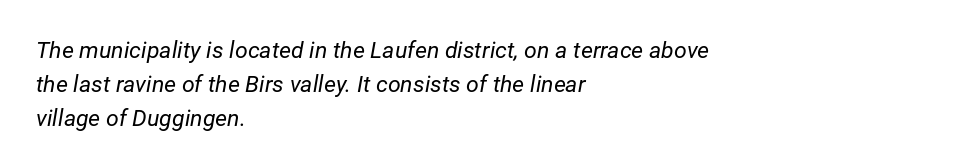
{"italic": "yes", "lean": "right", "slant_degrees": 12, "bold": "no", "underline": "no", "align": "left", "line_spacing": "normal", "line_spacing_ratio": 1.47, "letter_spacing": "normal", "letter_spacing_em": 0.0, "glyph_px": 23}
